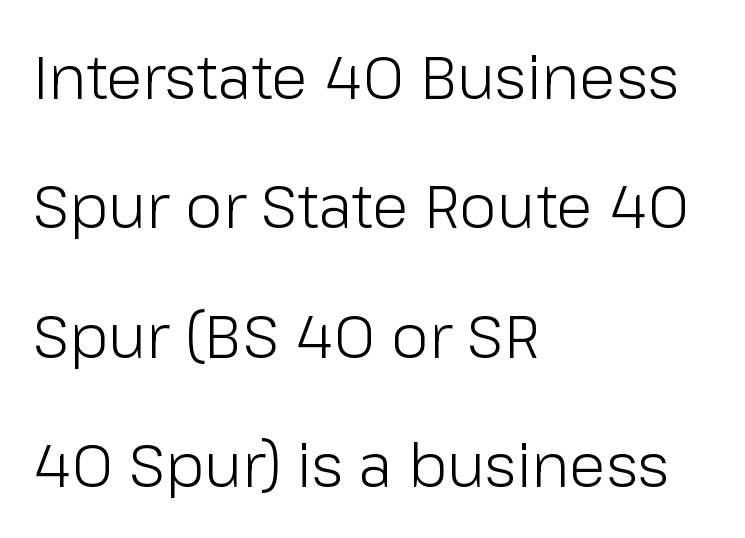
Q: Is the text bold? A: No.
Q: Is the text italic (slanted)? A: No, it is upright.
Q: Is the typeface a serif or a sans-serif typeface? A: Sans-serif.
Q: Is the text underlined? A: No.
Q: How is the paragraph aligned? A: Left-aligned.
Q: Is the spacing between letters normal or unusually wide? A: Normal.
Q: Is the spacing between lines tight, normal or loose? A: Loose.
Q: Width (condensed, normal, or wide)? A: Normal.
Q: Stroke contrast? A: Low.
Q: x-height? A: Medium.
Q: Monospaced? A: No.
